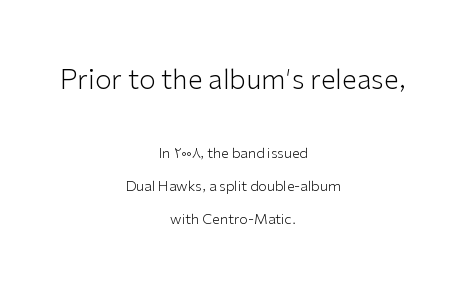
The image shows 27 px text type, upright; set centered, loose line spacing (2.38x), normal letter spacing, not underlined; the first (top) block is 1.93x larger.
